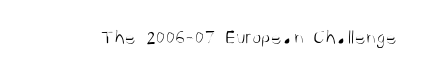
Q: Is the text bold? A: No.
Q: Is the text italic (slanted)? A: No, it is upright.
Q: Is the text underlined? A: No.
Q: Is the spacing between letters normal or unusually wide? A: Normal.
